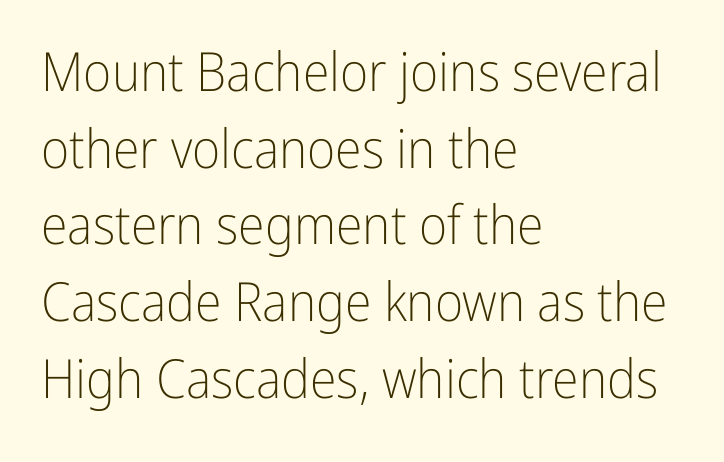
{"serif": "no", "italic": "no", "bold": "no", "weight": "light", "width": "condensed", "stroke_contrast": "low", "x_height": "medium", "monospaced": "no", "underline": "no", "align": "left", "line_spacing": "normal", "line_spacing_ratio": 1.42, "letter_spacing": "normal", "letter_spacing_em": 0.0, "glyph_px": 54}
